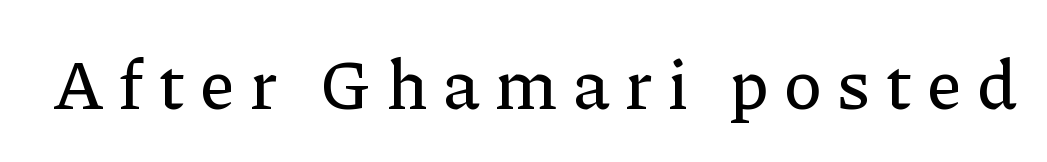
The image shows 71 px serif type, upright; set unusually wide letter spacing (+0.22 em), not underlined; low stroke contrast and a medium x-height.
